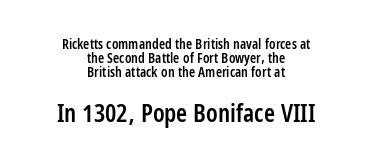
Q: Is the text bold? A: Semi-bold.
Q: Is the text italic (slanted)? A: No, it is upright.
Q: Is the text underlined? A: No.
Q: How is the paragraph aligned? A: Centered.
Q: Is the spacing between letters normal or unusually wide? A: Normal.
Q: Is the spacing between lines tight, normal or loose? A: Tight.
Q: Which block of text is set in a larger size, the first (top) or the second (bottom)? A: The second (bottom) one.
